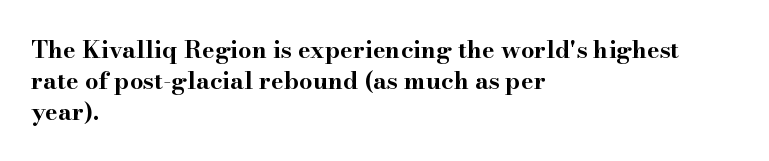
If you measured baseline to baseline, you'd find a middling distance. The specimen reads as upright at a glance. Glyph-to-glyph distance matches everyday printed text. Heavy, bold letterforms. Each row of text sits above clean, open space.
